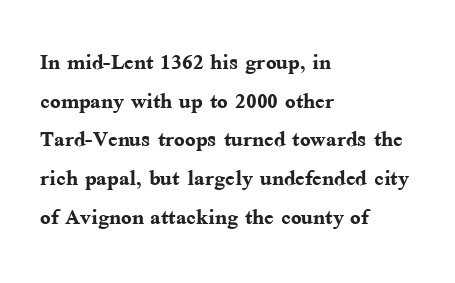
{"serif": "yes", "italic": "no", "bold": "yes", "weight": "semibold", "width": "normal", "stroke_contrast": "medium", "x_height": "medium", "monospaced": "no", "underline": "no", "align": "left", "line_spacing": "normal", "line_spacing_ratio": 1.38, "letter_spacing": "normal", "letter_spacing_em": 0.0, "glyph_px": 28}
